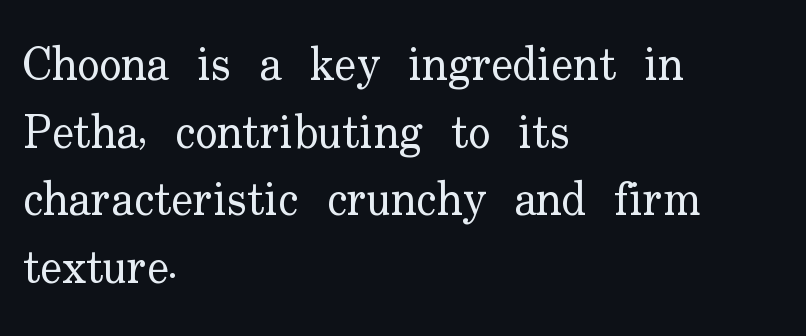
Q: Is the text bold? A: No.
Q: Is the text italic (slanted)? A: No, it is upright.
Q: Is the typeface a serif or a sans-serif typeface? A: Serif.
Q: Is the text underlined? A: No.
Q: How is the paragraph aligned? A: Left-aligned.
Q: Is the spacing between letters normal or unusually wide? A: Normal.
Q: Is the spacing between lines tight, normal or loose? A: Normal.
Q: Width (condensed, normal, or wide)? A: Normal.
Q: Stroke contrast? A: Low.
Q: x-height? A: Small.
Q: Monospaced? A: No.
